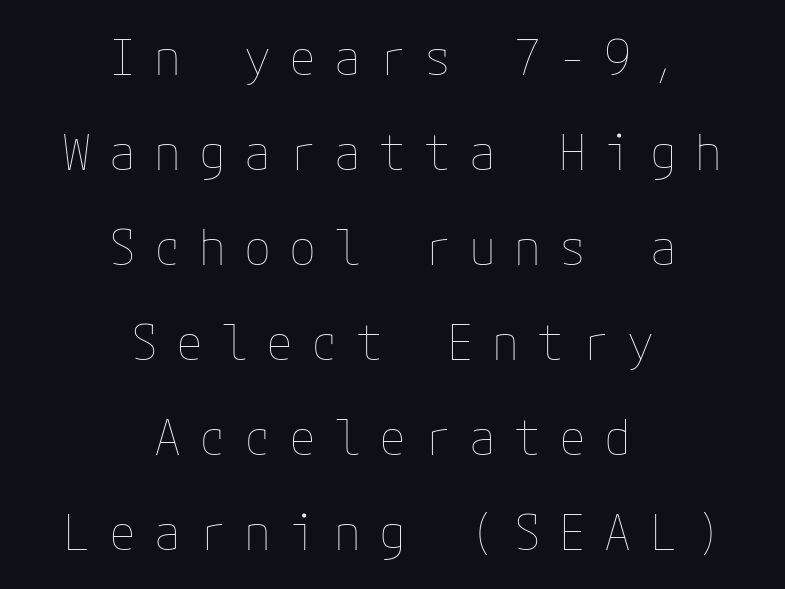
The image shows 49 px thin type, upright; set centered, loose line spacing (1.94x), unusually wide letter spacing (+0.37 em), not underlined; low stroke contrast and a medium x-height.
